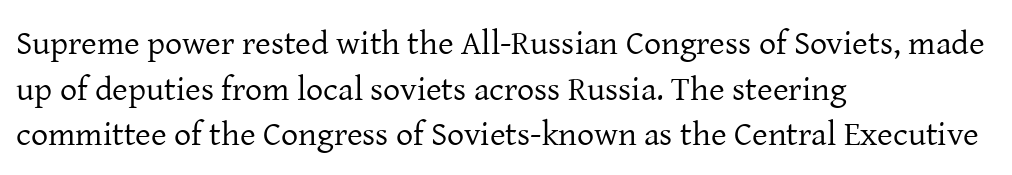
This sample is left-justified, so line endings fall wherever the words run out. Quick note: underline off. The face looks like a standard text weight, possibly lighter. The type sits square on the baseline with zero lean. Summary of vertical rhythm: regular, with standard interline spacing.
